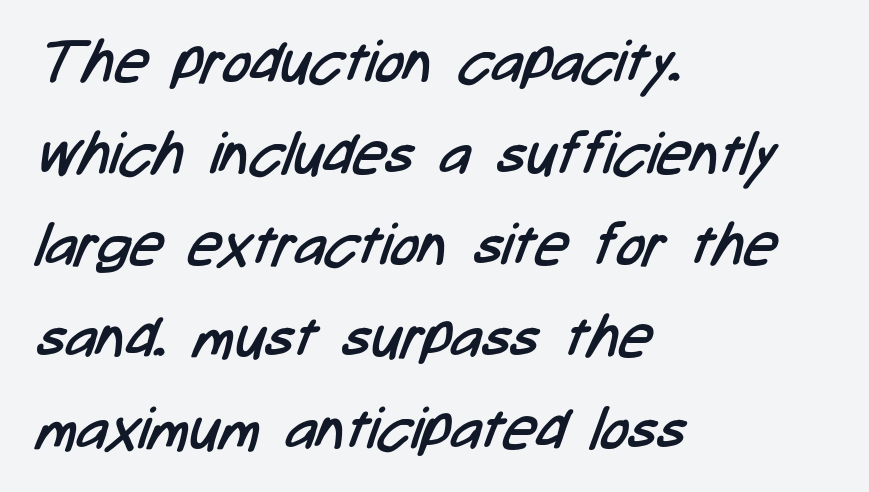
{"serif": "no", "bold": "no", "weight": "regular", "width": "condensed", "stroke_contrast": "low", "x_height": "medium", "monospaced": "no", "underline": "no", "align": "left", "line_spacing": "normal", "line_spacing_ratio": 1.58, "letter_spacing": "normal", "letter_spacing_em": 0.0, "glyph_px": 58}
